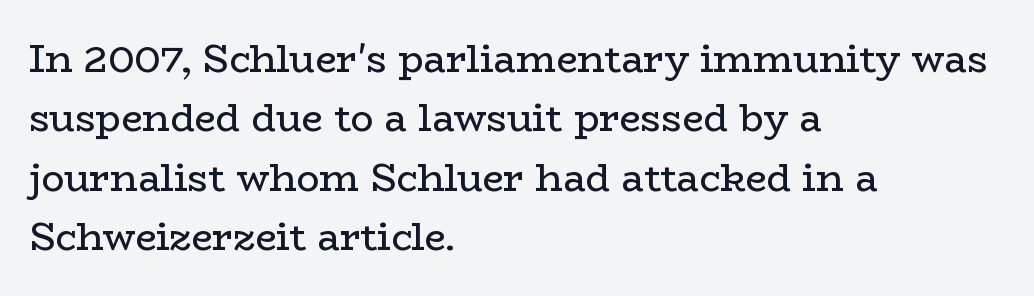
Q: Is the text bold? A: No.
Q: Is the text italic (slanted)? A: No, it is upright.
Q: Is the typeface a serif or a sans-serif typeface? A: Serif.
Q: Is the text underlined? A: No.
Q: How is the paragraph aligned? A: Left-aligned.
Q: Is the spacing between letters normal or unusually wide? A: Normal.
Q: Is the spacing between lines tight, normal or loose? A: Normal.
Q: Width (condensed, normal, or wide)? A: Wide.
Q: Stroke contrast? A: Low.
Q: x-height? A: Medium.
Q: Monospaced? A: No.
